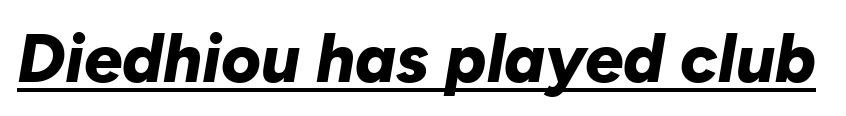
Character widths vary here, with narrow letters taking less room than wide ones. The font's italic variant was chosen for this text. Spacing between characters is what you'd get straight out of the box. Underlined type. Look at the stroke-to-counter ratio: heavy, a bold.
